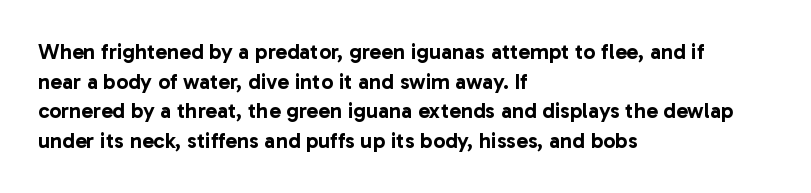
The image shows 22 px text type, upright; set left-aligned, normal line spacing (1.35x), normal letter spacing, not underlined.
